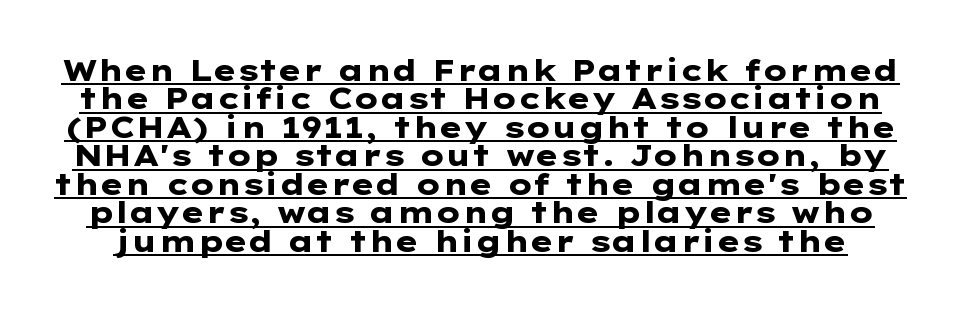
Q: Is the text bold? A: Yes.
Q: Is the text italic (slanted)? A: No, it is upright.
Q: Is the typeface a serif or a sans-serif typeface? A: Sans-serif.
Q: Is the text underlined? A: Yes.
Q: Is the spacing between letters normal or unusually wide? A: Normal.
Q: Is the spacing between lines tight, normal or loose? A: Tight.
Q: Width (condensed, normal, or wide)? A: Wide.
Q: Stroke contrast? A: Low.
Q: x-height? A: Medium.
Q: Monospaced? A: No.
